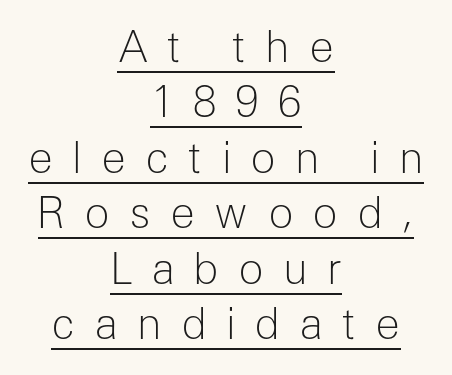
{"serif": "no", "italic": "no", "bold": "no", "weight": "light", "width": "normal", "stroke_contrast": "low", "x_height": "medium", "monospaced": "no", "underline": "yes", "align": "center", "line_spacing": "normal", "line_spacing_ratio": 1.32, "letter_spacing": "wide", "letter_spacing_em": 0.45, "glyph_px": 42}
